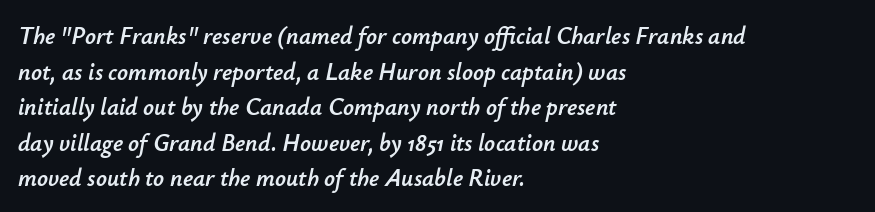
Q: Is the text italic (slanted)? A: Yes, it leans right by about 12 degrees.
Q: Is the text underlined? A: No.
Q: How is the paragraph aligned? A: Left-aligned.
Q: Is the spacing between letters normal or unusually wide? A: Normal.
Q: Is the spacing between lines tight, normal or loose? A: Normal.
